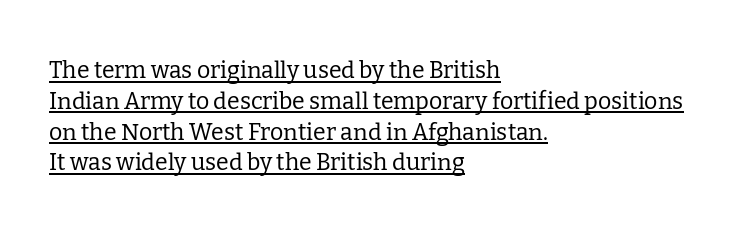
{"italic": "no", "bold": "no", "underline": "yes", "align": "left", "line_spacing": "normal", "line_spacing_ratio": 1.34, "letter_spacing": "normal", "letter_spacing_em": 0.0, "glyph_px": 23}
